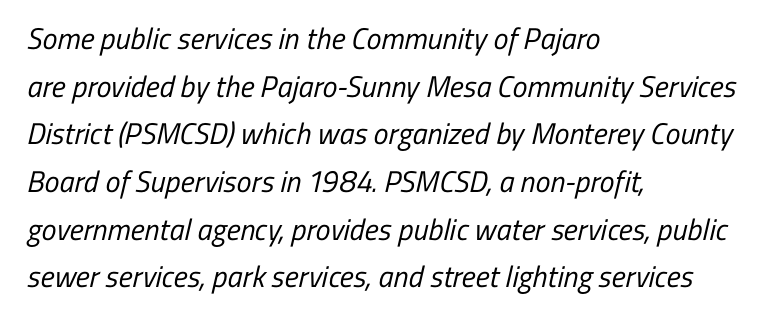
Q: Is the text bold? A: No.
Q: Is the typeface a serif or a sans-serif typeface? A: Sans-serif.
Q: Is the text underlined? A: No.
Q: How is the paragraph aligned? A: Left-aligned.
Q: Is the spacing between letters normal or unusually wide? A: Normal.
Q: Is the spacing between lines tight, normal or loose? A: Normal.
Q: Width (condensed, normal, or wide)? A: Condensed.
Q: Stroke contrast? A: Low.
Q: x-height? A: Medium.
Q: Monospaced? A: No.
